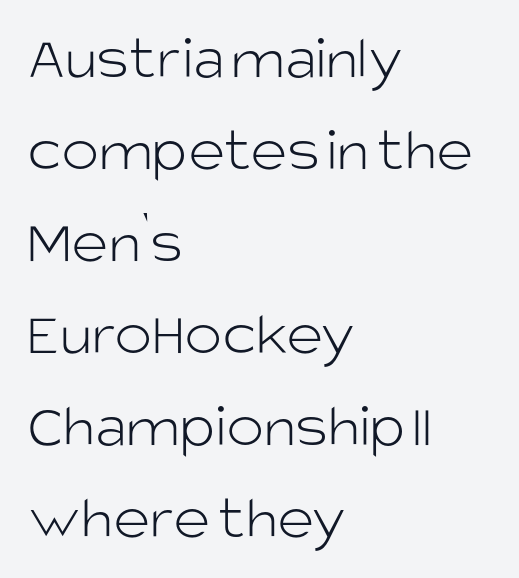
Q: Is the text bold? A: No.
Q: Is the text italic (slanted)? A: No, it is upright.
Q: Is the typeface a serif or a sans-serif typeface? A: Sans-serif.
Q: Is the text underlined? A: No.
Q: How is the paragraph aligned? A: Left-aligned.
Q: Is the spacing between letters normal or unusually wide? A: Normal.
Q: Is the spacing between lines tight, normal or loose? A: Normal.
Q: Width (condensed, normal, or wide)? A: Normal.
Q: Stroke contrast? A: Low.
Q: x-height? A: Large.
Q: Monospaced? A: No.
